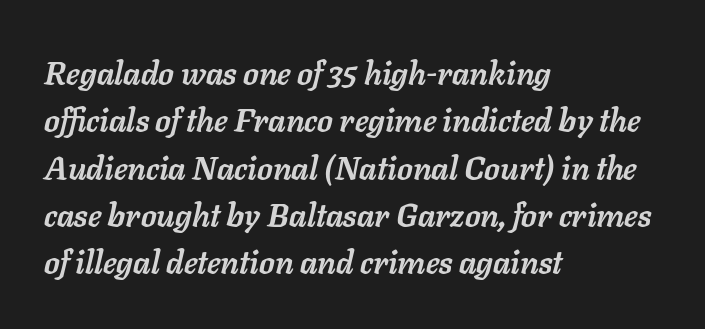
Q: Is the text bold? A: Yes.
Q: Is the text italic (slanted)? A: Yes, it leans right by about 11 degrees.
Q: Is the text underlined? A: No.
Q: How is the paragraph aligned? A: Left-aligned.
Q: Is the spacing between letters normal or unusually wide? A: Normal.
Q: Is the spacing between lines tight, normal or loose? A: Normal.
Q: Width (condensed, normal, or wide)? A: Normal.
Q: Stroke contrast? A: Low.
Q: x-height? A: Medium.
Q: Monospaced? A: No.
